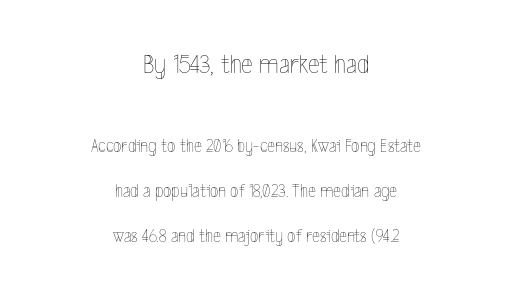
Q: Is the text bold? A: No.
Q: Is the text italic (slanted)? A: No, it is upright.
Q: Is the text underlined? A: No.
Q: How is the paragraph aligned? A: Centered.
Q: Is the spacing between letters normal or unusually wide? A: Normal.
Q: Is the spacing between lines tight, normal or loose? A: Loose.
Q: Which block of text is set in a larger size, the first (top) or the second (bottom)? A: The first (top) one.
Q: Width (condensed, normal, or wide)? A: Condensed.
Q: x-height? A: Medium.
Q: Monospaced? A: No.
